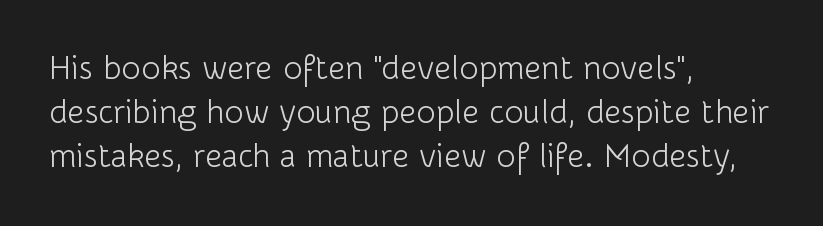
Notice how the passage keeps a crisp vertical edge on the left only. Think of a printed novel: that variable character pitch is what you see here. The designer left line spacing at the default. Students, note that the glyphs here touch the page at normal intervals. Nope, no serifs anywhere on these letters. The weight tops out at a normal text grade.
